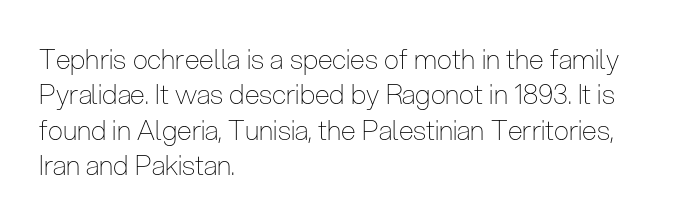
Q: Is the text bold? A: No.
Q: Is the text italic (slanted)? A: No, it is upright.
Q: Is the text underlined? A: No.
Q: How is the paragraph aligned? A: Left-aligned.
Q: Is the spacing between letters normal or unusually wide? A: Normal.
Q: Is the spacing between lines tight, normal or loose? A: Normal.
